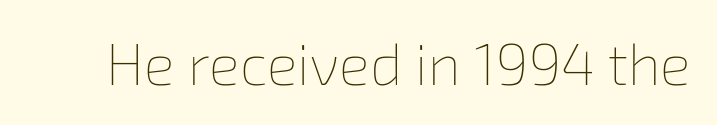
{"bold": "no", "weight": "thin", "width": "normal", "stroke_contrast": "low", "x_height": "medium", "monospaced": "no", "underline": "no", "letter_spacing": "normal", "letter_spacing_em": 0.0, "glyph_px": 58}
